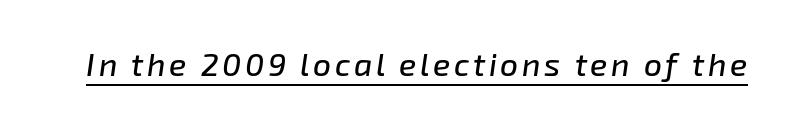
The letters advance in unequal steps, a hallmark of proportional type. Observe the lean: these are italic letterforms. The string is rendered with underlining switched on.
